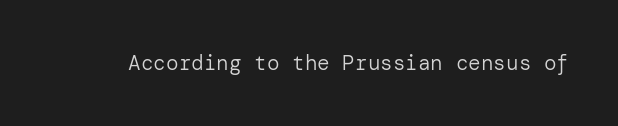
Q: Is the text bold? A: No.
Q: Is the text italic (slanted)? A: No, it is upright.
Q: Is the text underlined? A: No.
Q: Is the spacing between letters normal or unusually wide? A: Normal.
